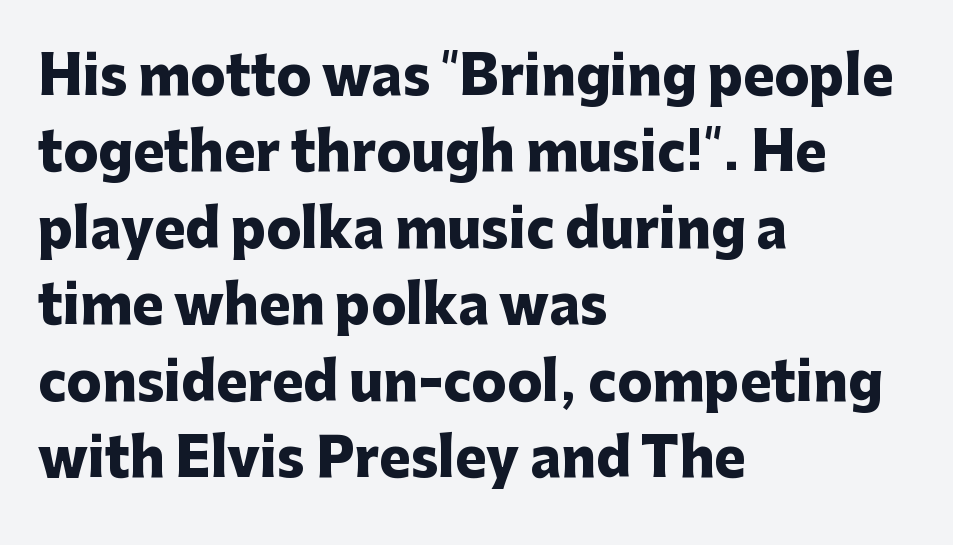
The image shows 52 px heavy sans-serif type, upright; set left-aligned, normal line spacing (1.47x), normal letter spacing, not underlined; low stroke contrast and a medium x-height.
